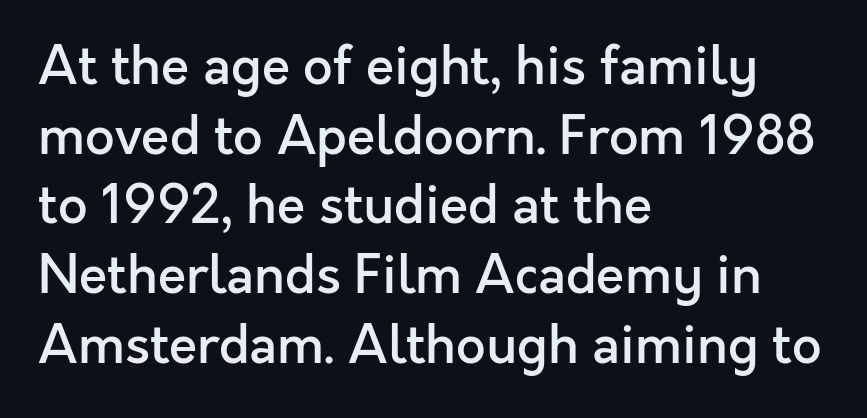
Q: Is the text bold? A: Semi-bold.
Q: Is the text italic (slanted)? A: No, it is upright.
Q: Is the typeface a serif or a sans-serif typeface? A: Sans-serif.
Q: Is the text underlined? A: No.
Q: How is the paragraph aligned? A: Left-aligned.
Q: Is the spacing between letters normal or unusually wide? A: Normal.
Q: Is the spacing between lines tight, normal or loose? A: Normal.
Q: Width (condensed, normal, or wide)? A: Normal.
Q: x-height? A: Medium.
Q: Monospaced? A: No.
